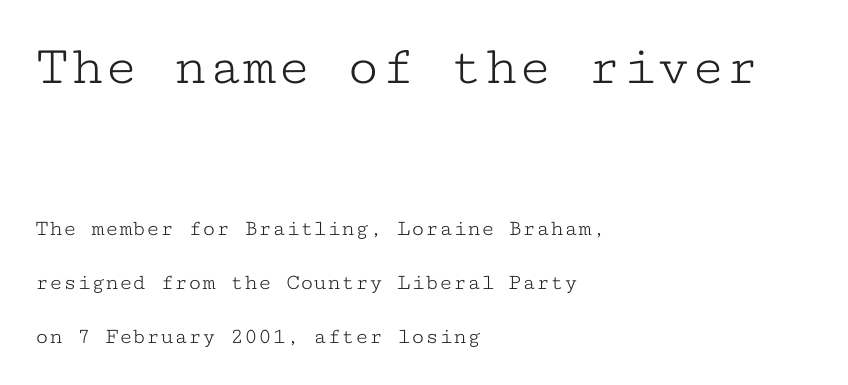
{"serif": "yes", "italic": "no", "bold": "no", "weight": "light", "width": "wide", "stroke_contrast": "low", "x_height": "medium", "monospaced": "yes", "underline": "no", "align": "left", "line_spacing": "loose", "line_spacing_ratio": 2.35, "letter_spacing": "normal", "letter_spacing_em": 0.0, "larger_block": "first", "size_ratio": 2.48, "glyph_px": 57}
